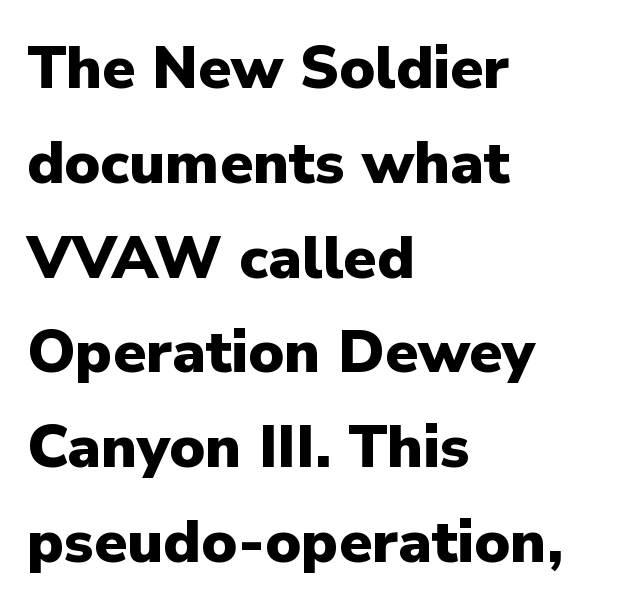
{"serif": "no", "italic": "no", "bold": "yes", "weight": "heavy", "width": "normal", "stroke_contrast": "low", "x_height": "medium", "monospaced": "no", "underline": "no", "align": "left", "line_spacing": "normal", "line_spacing_ratio": 1.58, "letter_spacing": "normal", "letter_spacing_em": 0.0, "glyph_px": 60}
